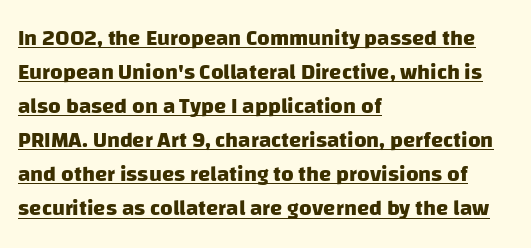
{"bold": "yes", "underline": "yes", "align": "left", "line_spacing": "normal", "line_spacing_ratio": 1.55, "letter_spacing": "normal", "letter_spacing_em": 0.0, "glyph_px": 22}
